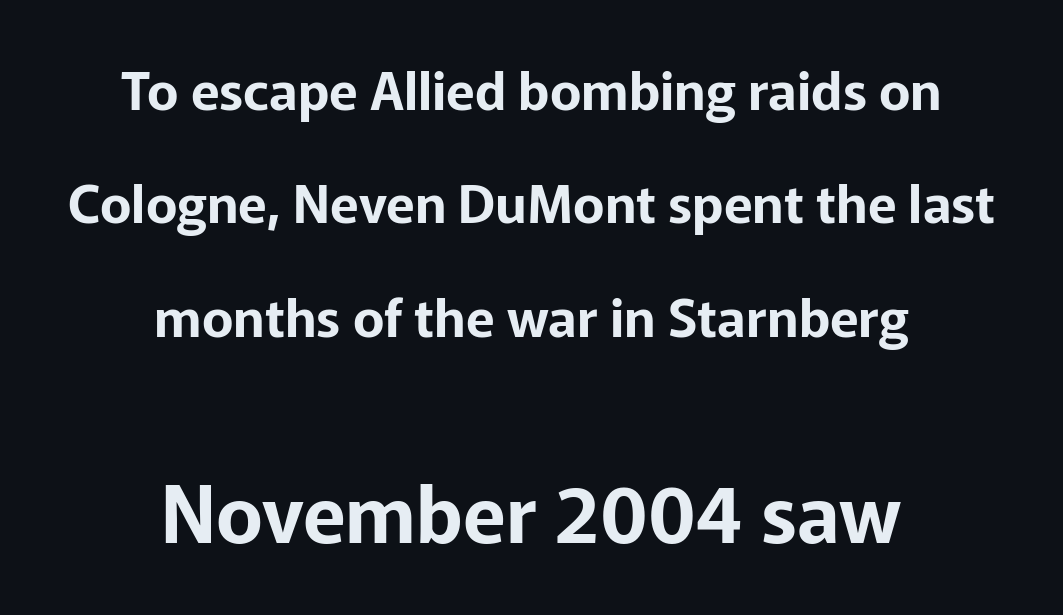
{"serif": "no", "italic": "no", "width": "normal", "stroke_contrast": "low", "x_height": "medium", "monospaced": "no", "underline": "no", "align": "center", "line_spacing": "loose", "line_spacing_ratio": 2.14, "letter_spacing": "normal", "letter_spacing_em": 0.0, "larger_block": "second", "size_ratio": 1.49, "glyph_px": 79}
